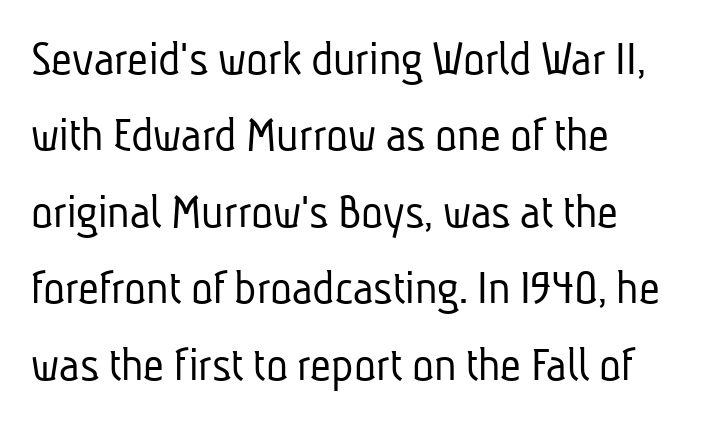
These lines are composed in type without serifs. This rendering uses left alignment, leaving the right contour irregular. The passage shown is typed in a proportional face where columns would drift. Students, observe: this is what conventionally led text looks like.
